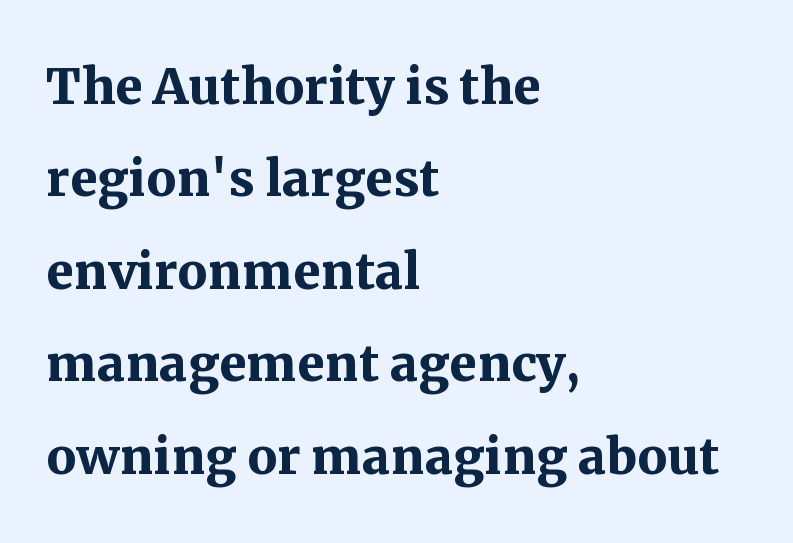
Q: Is the text bold? A: Yes.
Q: Is the text italic (slanted)? A: No, it is upright.
Q: Is the typeface a serif or a sans-serif typeface? A: Serif.
Q: Is the text underlined? A: No.
Q: How is the paragraph aligned? A: Left-aligned.
Q: Is the spacing between letters normal or unusually wide? A: Normal.
Q: Is the spacing between lines tight, normal or loose? A: Normal.
Q: Width (condensed, normal, or wide)? A: Normal.
Q: Stroke contrast? A: Medium.
Q: x-height? A: Medium.
Q: Monospaced? A: No.
